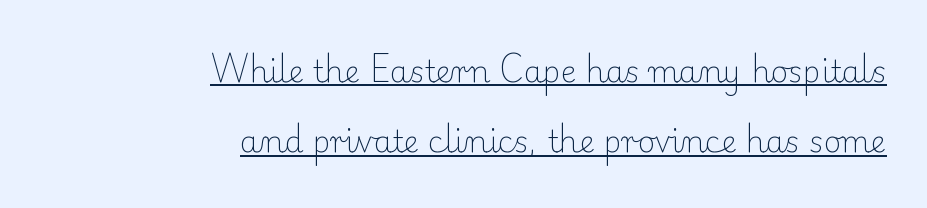
{"serif": "yes", "italic": "no", "bold": "no", "weight": "light", "width": "normal", "stroke_contrast": "low", "x_height": "small", "monospaced": "no", "underline": "yes", "align": "right", "line_spacing": "loose", "line_spacing_ratio": 2.35, "letter_spacing": "normal", "letter_spacing_em": 0.0, "glyph_px": 30}
